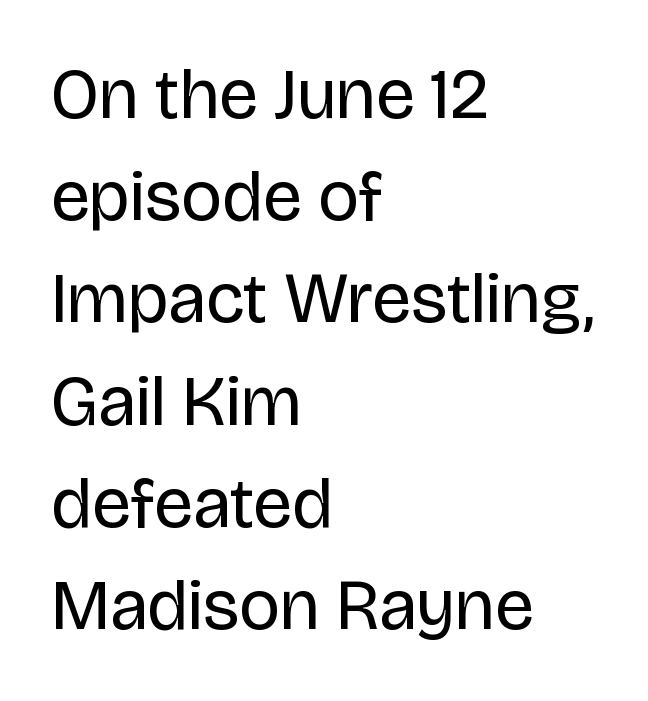
Q: Is the text bold? A: No.
Q: Is the text italic (slanted)? A: No, it is upright.
Q: Is the typeface a serif or a sans-serif typeface? A: Sans-serif.
Q: Is the text underlined? A: No.
Q: How is the paragraph aligned? A: Left-aligned.
Q: Is the spacing between letters normal or unusually wide? A: Normal.
Q: Is the spacing between lines tight, normal or loose? A: Normal.
Q: Width (condensed, normal, or wide)? A: Normal.
Q: Stroke contrast? A: Low.
Q: x-height? A: Large.
Q: Monospaced? A: No.
